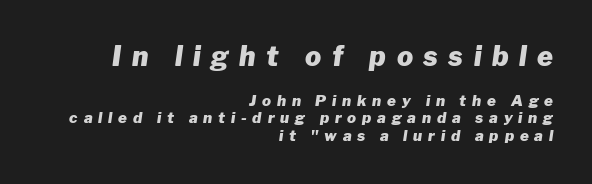
The image shows 27 px bold type, italic (leaning right); set right-aligned, tight line spacing (1.14x), unusually wide letter spacing (+0.39 em), not underlined; the first (top) block is 1.8x larger.
